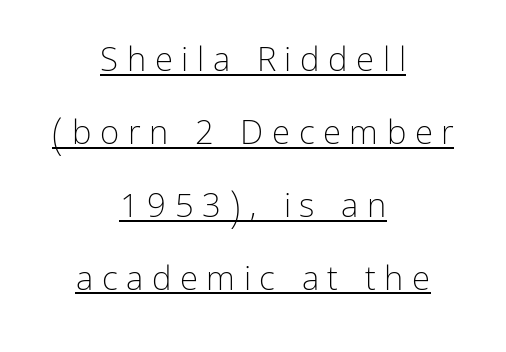
{"serif": "no", "italic": "no", "bold": "no", "weight": "light", "width": "normal", "stroke_contrast": "low", "x_height": "medium", "monospaced": "no", "underline": "yes", "align": "center", "line_spacing": "loose", "line_spacing_ratio": 2.21, "letter_spacing": "wide", "letter_spacing_em": 0.26, "glyph_px": 33}
